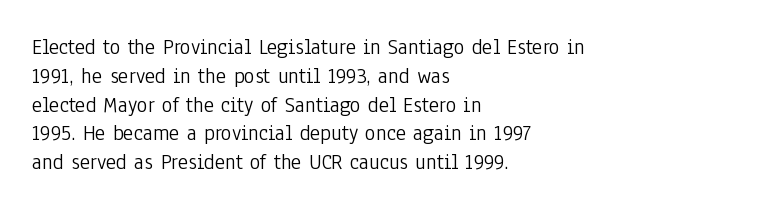
Q: Is the text bold? A: No.
Q: Is the text italic (slanted)? A: No, it is upright.
Q: Is the text underlined? A: No.
Q: How is the paragraph aligned? A: Left-aligned.
Q: Is the spacing between letters normal or unusually wide? A: Normal.
Q: Is the spacing between lines tight, normal or loose? A: Normal.
